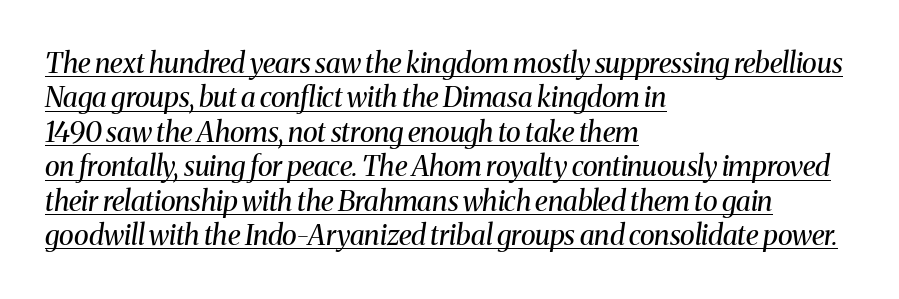
The ragged edge is on the right, which tells us the setting is flush left. Here the designer chose a conventional face with non-uniform glyph widths. Examine the stroke ends and you'll spot serifs. Default kerning and tracking; the words read as compact shapes. Underline: present.
